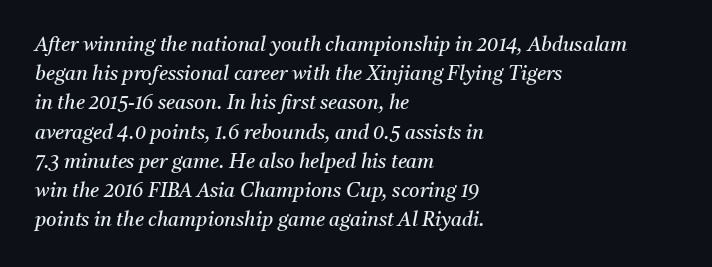
The image shows 20 px text type, italic (leaning right); set left-aligned, normal line spacing (1.46x), normal letter spacing, not underlined.
